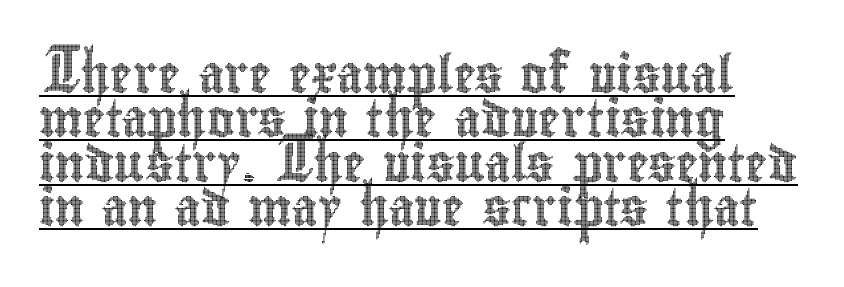
{"italic": "no", "width": "condensed", "x_height": "small", "monospaced": "no", "underline": "yes", "align": "left", "line_spacing_ratio": 1.2, "letter_spacing": "normal", "letter_spacing_em": 0.0, "glyph_px": 37}
